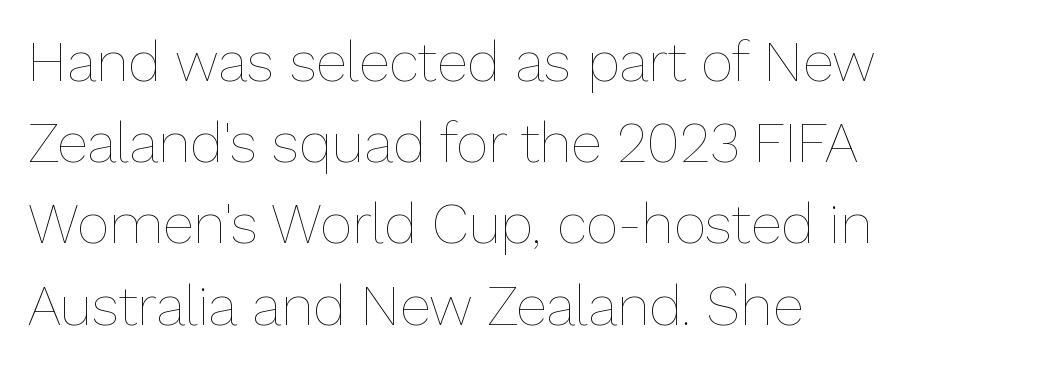
Typeset ragged right — the left edge is the straight one. The horizontal fit of the characters is conventional and even. Rule under the text: the space is simply empty. Italic? Not at all — the glyphs are vertical.
